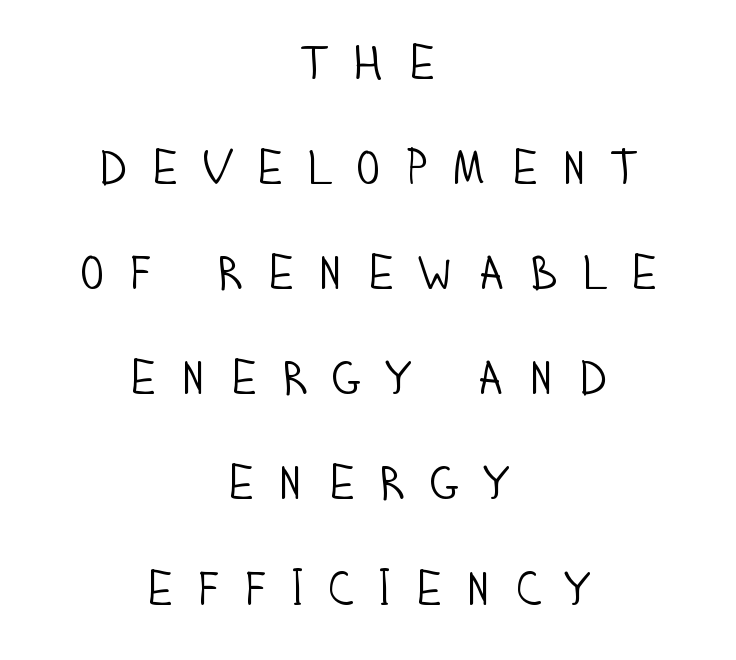
Letterform terminals end flat and unadorned throughout the passage. Proportional: the letters do not fall into vertical columns. The characters are drawn with everyday or finer stroke widths. Posture: vertical. Rule under the text: the space is simply empty. The type is letterspaced generously, with wide tracking.
